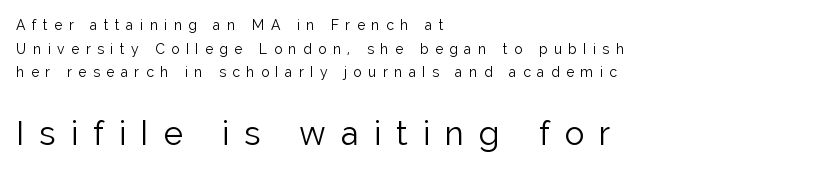
Q: Is the text bold? A: No.
Q: Is the text italic (slanted)? A: No, it is upright.
Q: Is the typeface a serif or a sans-serif typeface? A: Sans-serif.
Q: Is the text underlined? A: No.
Q: How is the paragraph aligned? A: Left-aligned.
Q: Is the spacing between letters normal or unusually wide? A: Unusually wide.
Q: Is the spacing between lines tight, normal or loose? A: Normal.
Q: Which block of text is set in a larger size, the first (top) or the second (bottom)? A: The second (bottom) one.
Q: Width (condensed, normal, or wide)? A: Normal.
Q: Stroke contrast? A: Low.
Q: x-height? A: Medium.
Q: Monospaced? A: No.
